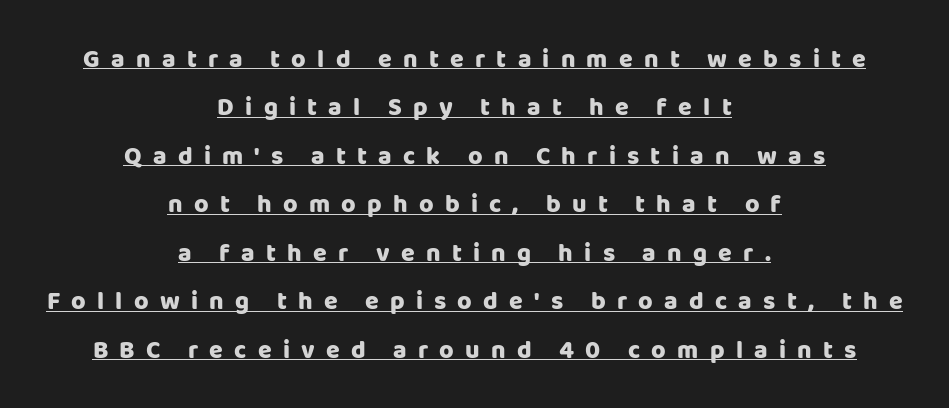
The image shows 25 px bold type, upright; set centered, loose line spacing (1.94x), unusually wide letter spacing (+0.45 em), underlined.
